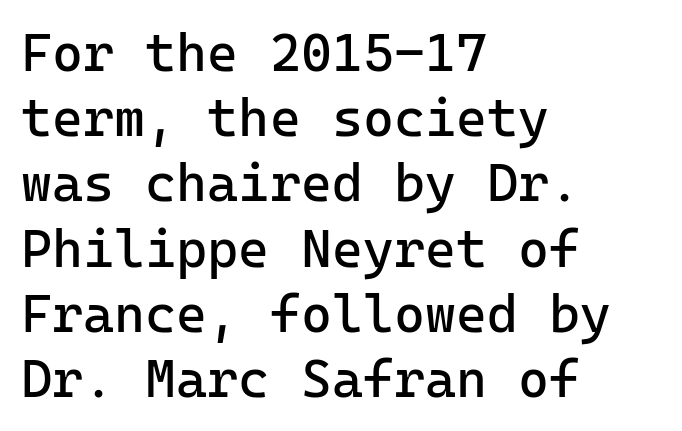
The image shows 53 px regular-weight sans-serif type, upright, monospaced; set left-aligned, line spacing 1.23x, normal letter spacing, not underlined; low stroke contrast and a medium x-height.
